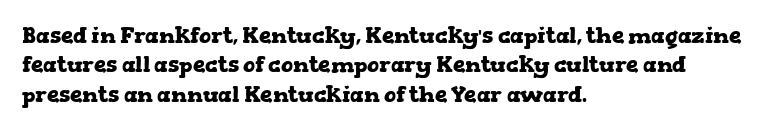
Every character sits straight up, as roman type does. Visually the block forms a straight wall on the left and a jagged coastline on the right. I'd describe the lettering as bold — thick and assertive. Unmarked baselines from the first word to the last.
